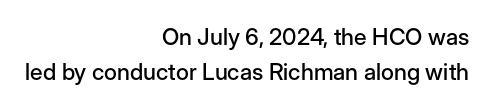
This sample is right-justified, so line beginnings fall wherever the words allow. Vertically, the passage feels balanced, rows spaced as you'd expect. What stands out about the letter spacing? Nothing — it is the standard amount. Just letters on the line, the space beneath them empty.
